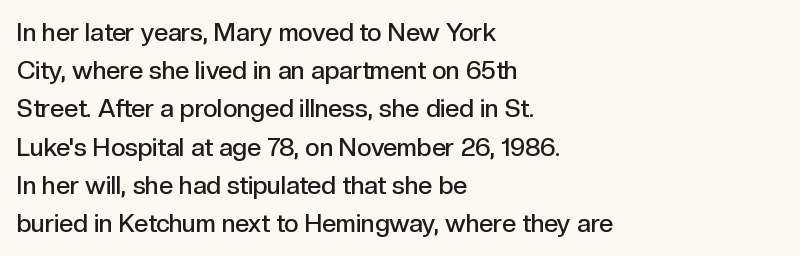
The image shows 25 px text type, upright; set left-aligned, normal line spacing (1.53x), normal letter spacing, not underlined.
